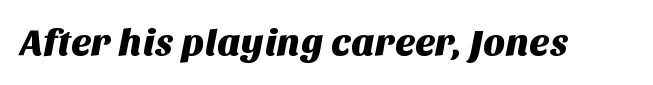
No word sits above an underline. Is this a fixed-width face? No — the glyphs have proportional, varying widths. Is this a sans? Yes — the strokes have no serifs. Default kerning and tracking; the words read as compact shapes.
